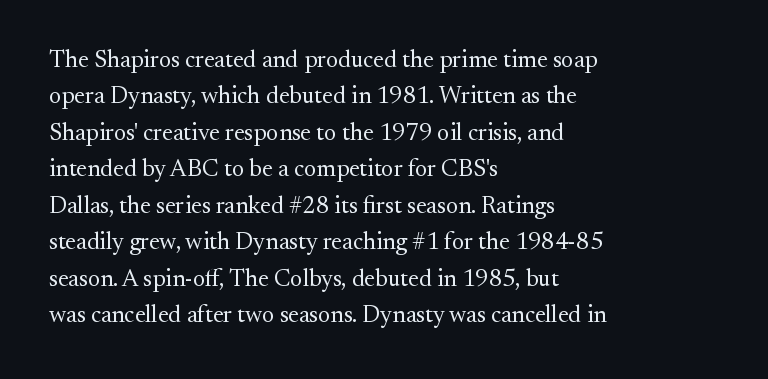
{"italic": "no", "bold": "no", "underline": "no", "align": "left", "line_spacing": "normal", "line_spacing_ratio": 1.52, "letter_spacing": "normal", "letter_spacing_em": 0.0, "glyph_px": 24}
